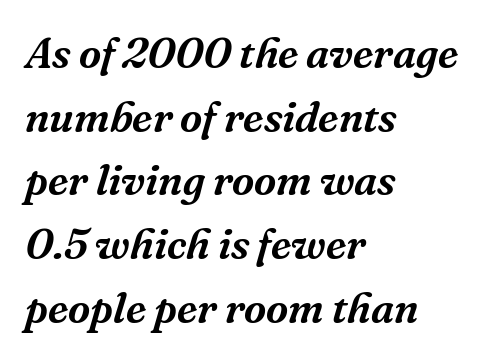
Q: Is the text italic (slanted)? A: Yes, it leans right by about 16 degrees.
Q: Is the typeface a serif or a sans-serif typeface? A: Serif.
Q: Is the text underlined? A: No.
Q: How is the paragraph aligned? A: Left-aligned.
Q: Is the spacing between letters normal or unusually wide? A: Normal.
Q: Is the spacing between lines tight, normal or loose? A: Normal.
Q: Width (condensed, normal, or wide)? A: Normal.
Q: Stroke contrast? A: Medium.
Q: x-height? A: Medium.
Q: Monospaced? A: No.
